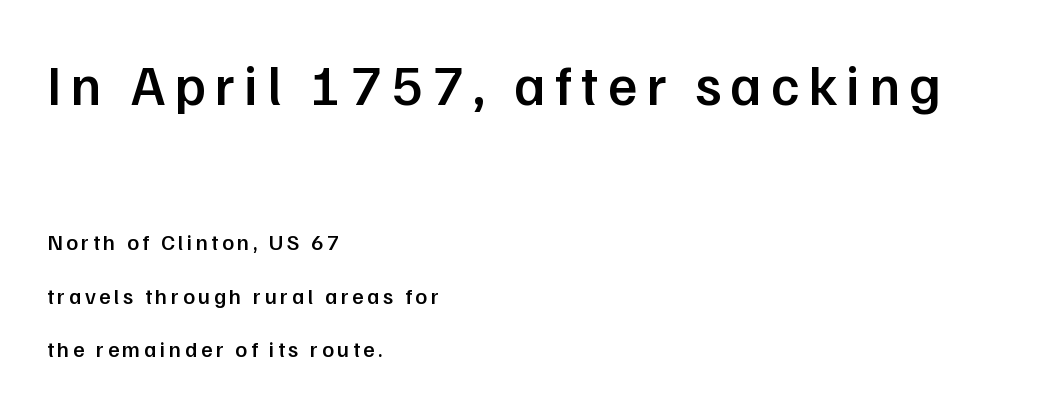
The image shows 56 px semibold sans-serif type, upright; set left-aligned, loose line spacing (2.42x), not underlined; the first (top) block is 2.55x larger; low stroke contrast and a medium x-height.
